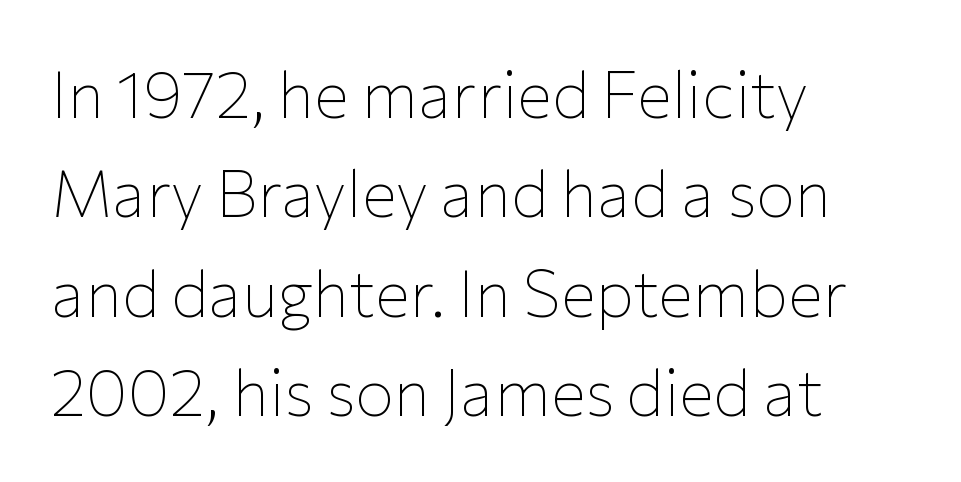
The image shows 65 px thin sans-serif type, upright; set left-aligned, normal line spacing (1.53x), normal letter spacing, not underlined; low stroke contrast and a medium x-height.
